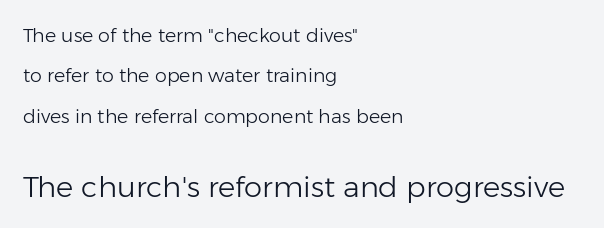
The passage shown is typeset with a sans-serif family. Block two is the big one; block one sits smaller above it. The foot of each line stays bare and open. Stroke mass is kept to a normal reading level or below. This sample has the flowing, uneven cadence of proportional lettering.
